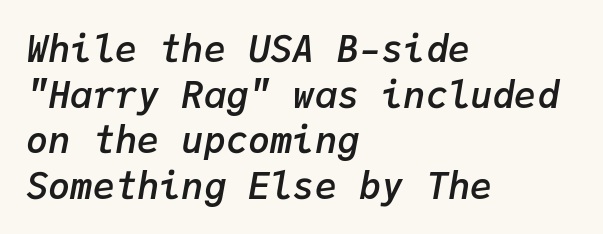
{"italic": "yes", "lean": "right", "slant_degrees": 9, "bold": "semi", "weight": "semibold", "width": "normal", "stroke_contrast": "low", "x_height": "medium", "monospaced": "yes", "underline": "no", "align": "left", "line_spacing_ratio": 1.23, "letter_spacing": "normal", "letter_spacing_em": 0.0, "glyph_px": 37}
